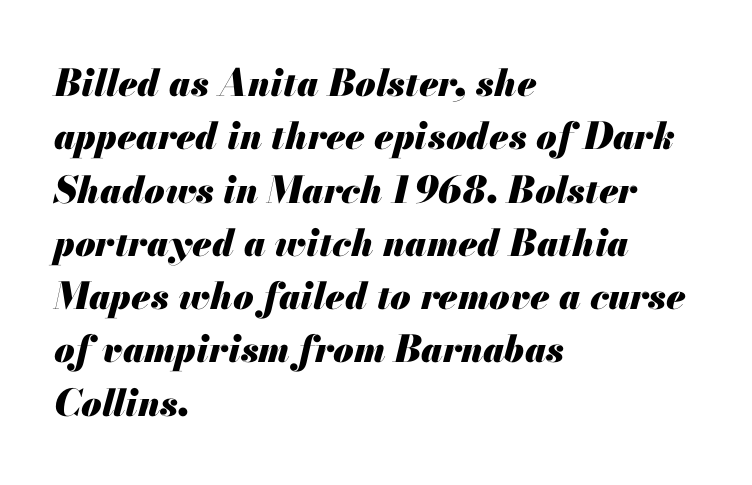
Each line starts at the same left margin while the right side varies. Descenders are the only things crossing below the line. This sample uses plain, unmodified letter spacing. Normally led — the rows are evenly, conventionally spaced.
